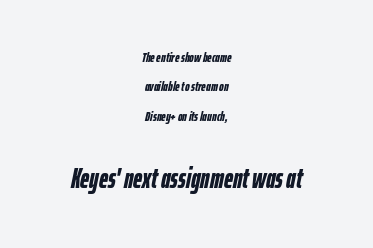
The image shows 28 px semibold, condensed type, italic (leaning right); set centered, loose line spacing (2.09x), normal letter spacing, not underlined; the second (bottom) block is 2.0x larger; low stroke contrast and a medium x-height.
